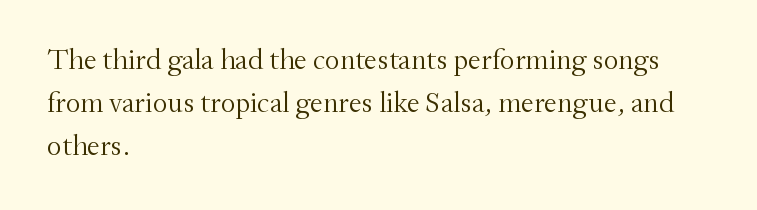
One-word summary of the alignment: left. If you measured baseline to baseline, you'd find a middling distance. A typesetter would call this proportional, since set widths differ per character. No word sits above an underline.
